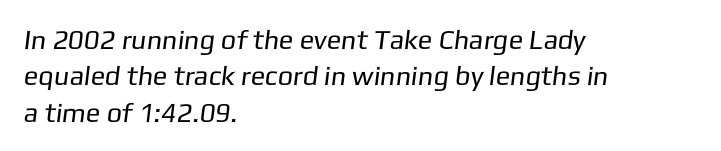
{"bold": "no", "underline": "no", "align": "left", "line_spacing": "normal", "line_spacing_ratio": 1.35, "letter_spacing": "normal", "letter_spacing_em": 0.0, "glyph_px": 27}
